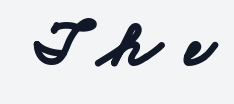
How heavy is the stroke? Heavy — this is a bold. Unmarked baselines from the first word to the last. The glyphs in this specimen are sans serif. How are the letters spaced? Widely, with obvious added tracking. This sample has the flowing, uneven cadence of proportional lettering.
